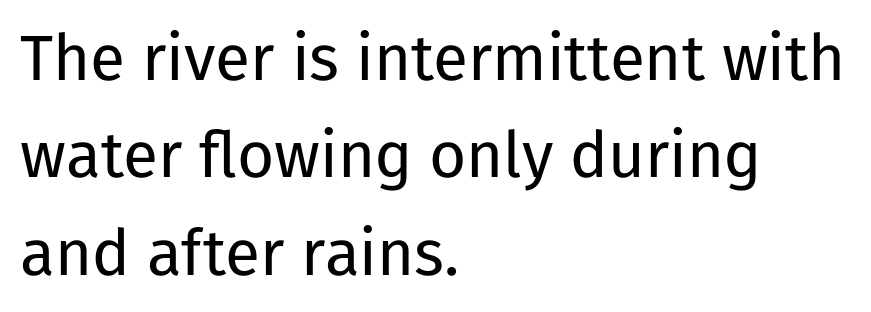
The image shows 64 px regular-weight sans-serif type, upright; set left-aligned, normal line spacing (1.52x), normal letter spacing, not underlined; low stroke contrast and a medium x-height.
